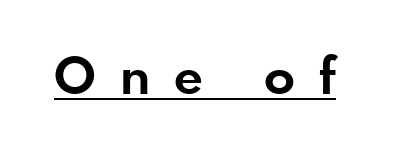
{"serif": "no", "italic": "no", "bold": "yes", "weight": "bold", "width": "normal", "stroke_contrast": "low", "x_height": "small", "monospaced": "no", "underline": "yes", "letter_spacing": "wide", "letter_spacing_em": 0.47, "glyph_px": 51}
